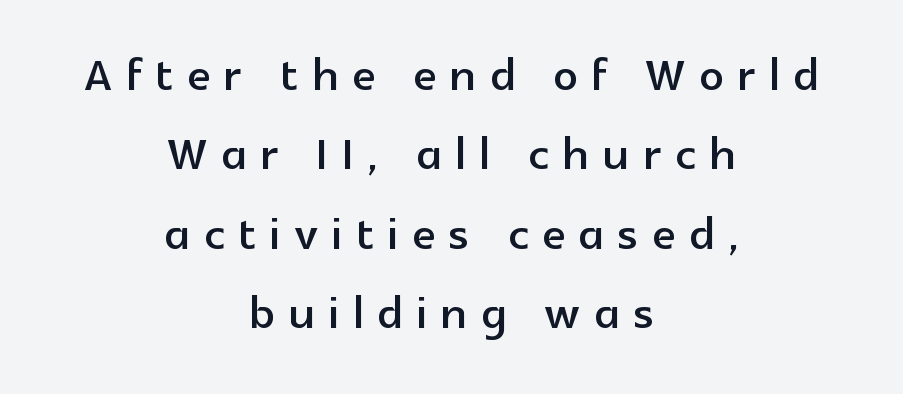
{"serif": "no", "italic": "no", "width": "normal", "x_height": "medium", "monospaced": "no", "underline": "no", "align": "center", "line_spacing": "normal", "line_spacing_ratio": 1.3, "letter_spacing": "wide", "letter_spacing_em": 0.22, "glyph_px": 61}
